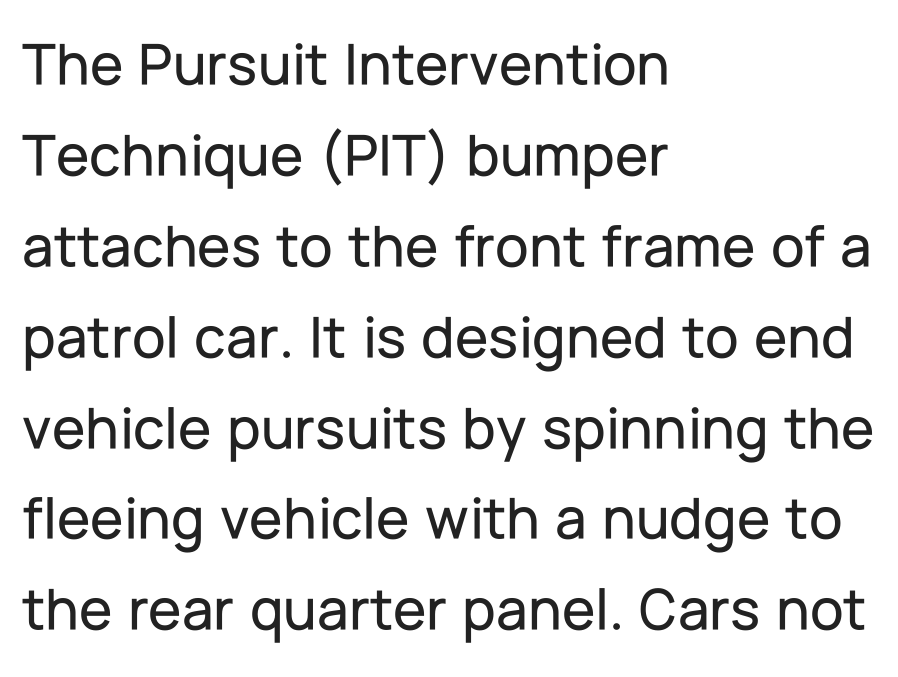
Q: Is the text italic (slanted)? A: No, it is upright.
Q: Is the typeface a serif or a sans-serif typeface? A: Sans-serif.
Q: Is the text underlined? A: No.
Q: How is the paragraph aligned? A: Left-aligned.
Q: Is the spacing between letters normal or unusually wide? A: Normal.
Q: Is the spacing between lines tight, normal or loose? A: Normal.
Q: Width (condensed, normal, or wide)? A: Normal.
Q: Stroke contrast? A: Low.
Q: x-height? A: Medium.
Q: Monospaced? A: No.
